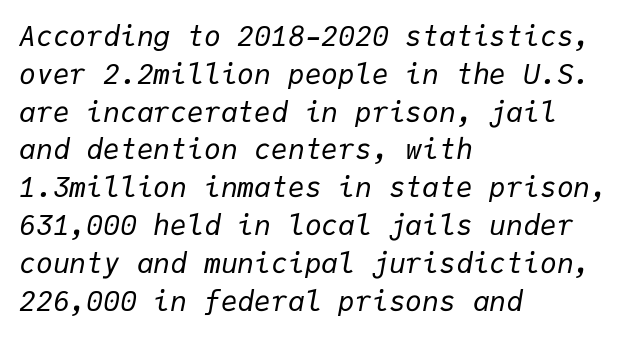
The lines are quadded left. Do the characters align in a grid? Yes, the font is monospaced. Compared with ordinary roman type, these characters are visibly tilted. A quiet, ordinary-to-light weight characterises the typeface. The rendering uses a moderate line-height, typical for paragraphs.
